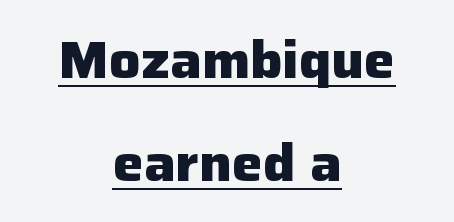
Q: Is the text bold? A: Yes.
Q: Is the text italic (slanted)? A: No, it is upright.
Q: Is the typeface a serif or a sans-serif typeface? A: Sans-serif.
Q: Is the text underlined? A: Yes.
Q: How is the paragraph aligned? A: Centered.
Q: Is the spacing between letters normal or unusually wide? A: Normal.
Q: Is the spacing between lines tight, normal or loose? A: Loose.
Q: Width (condensed, normal, or wide)? A: Normal.
Q: Stroke contrast? A: Low.
Q: x-height? A: Medium.
Q: Monospaced? A: No.
